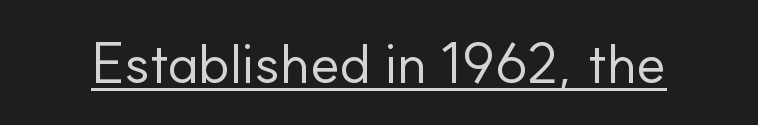
The font family rendered here belongs to the sans-serif group. Do the characters align in a grid? No, the font is proportional. What stands out about the letter spacing? Nothing — it is the standard amount. The words here are underlined.
